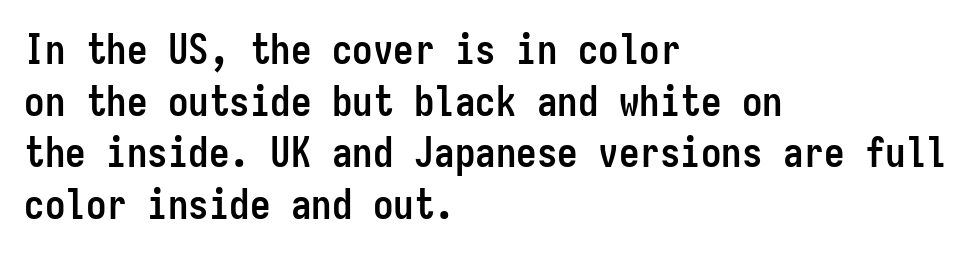
{"serif": "no", "italic": "no", "bold": "yes", "weight": "semibold", "width": "condensed", "stroke_contrast": "low", "x_height": "medium", "monospaced": "yes", "underline": "no", "align": "left", "line_spacing": "normal", "line_spacing_ratio": 1.26, "letter_spacing": "normal", "letter_spacing_em": 0.0, "glyph_px": 41}
